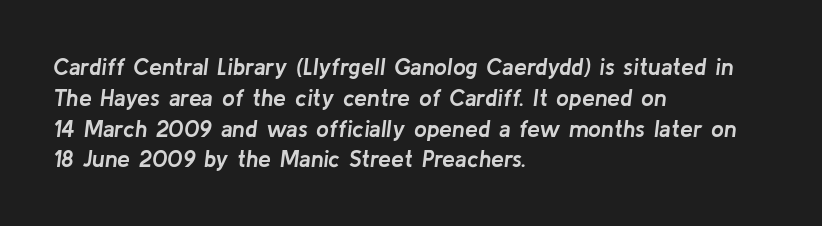
Q: Is the text bold? A: Yes.
Q: Is the text italic (slanted)? A: Yes, it leans right by about 8 degrees.
Q: Is the text underlined? A: No.
Q: How is the paragraph aligned? A: Left-aligned.
Q: Is the spacing between letters normal or unusually wide? A: Normal.
Q: Is the spacing between lines tight, normal or loose? A: Normal.
